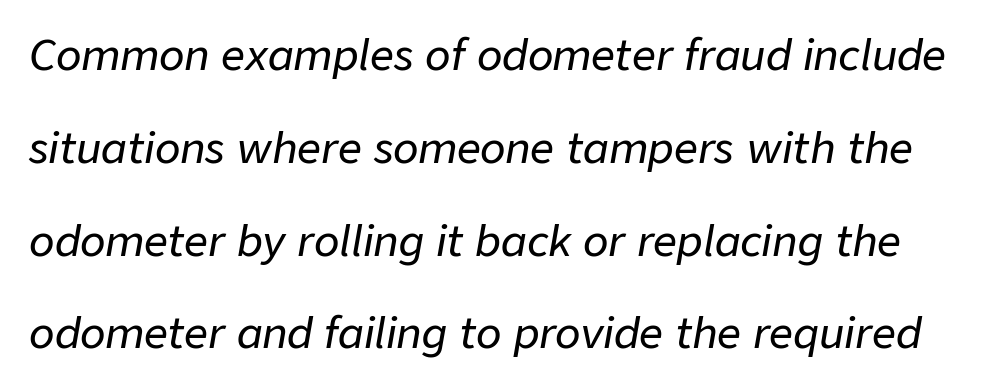
{"italic": "yes", "lean": "right", "slant_degrees": 9, "width": "normal", "stroke_contrast": "low", "x_height": "medium", "monospaced": "no", "underline": "no", "line_spacing": "loose", "line_spacing_ratio": 2.21, "letter_spacing": "normal", "letter_spacing_em": 0.0, "glyph_px": 42}
